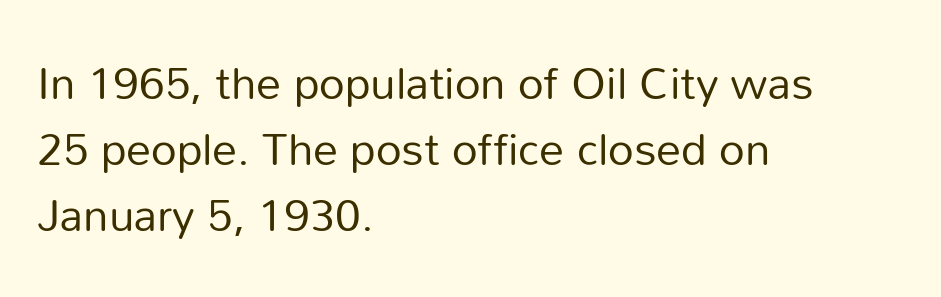
Q: Is the text bold? A: No.
Q: Is the text italic (slanted)? A: No, it is upright.
Q: Is the typeface a serif or a sans-serif typeface? A: Sans-serif.
Q: Is the text underlined? A: No.
Q: How is the paragraph aligned? A: Left-aligned.
Q: Is the spacing between letters normal or unusually wide? A: Normal.
Q: Is the spacing between lines tight, normal or loose? A: Normal.
Q: Width (condensed, normal, or wide)? A: Normal.
Q: Stroke contrast? A: Low.
Q: x-height? A: Medium.
Q: Monospaced? A: No.
